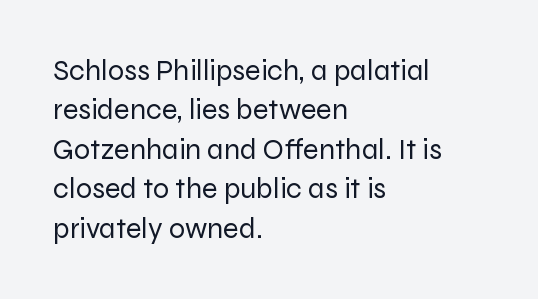
Q: Is the text bold? A: No.
Q: Is the text italic (slanted)? A: No, it is upright.
Q: Is the typeface a serif or a sans-serif typeface? A: Sans-serif.
Q: Is the text underlined? A: No.
Q: How is the paragraph aligned? A: Left-aligned.
Q: Is the spacing between letters normal or unusually wide? A: Normal.
Q: Is the spacing between lines tight, normal or loose? A: Normal.
Q: Width (condensed, normal, or wide)? A: Normal.
Q: Stroke contrast? A: Low.
Q: x-height? A: Medium.
Q: Monospaced? A: No.
